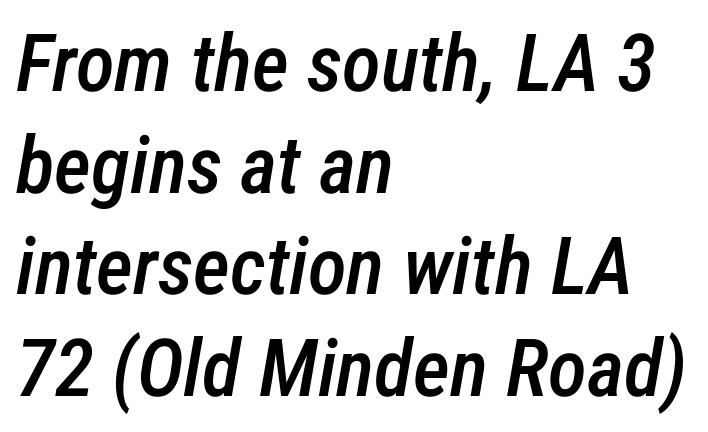
{"italic": "yes", "lean": "right", "slant_degrees": 12, "bold": "semi", "weight": "semibold", "width": "condensed", "stroke_contrast": "low", "x_height": "medium", "monospaced": "no", "underline": "no", "align": "left", "line_spacing": "normal", "line_spacing_ratio": 1.27, "letter_spacing": "normal", "letter_spacing_em": 0.0, "glyph_px": 80}
